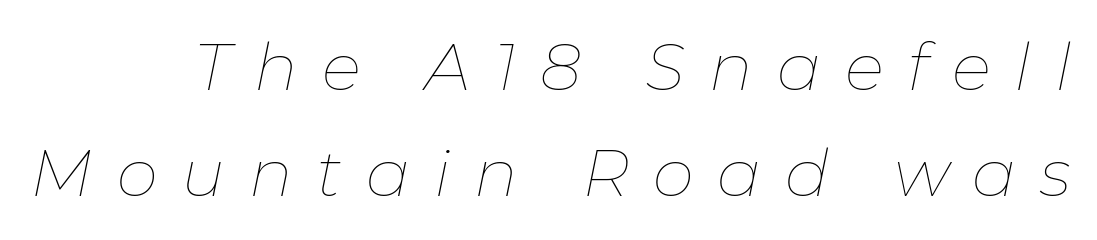
The lines sit at an ordinary, default distance from one another. You could not count columns in this text — the font is proportionally spaced. The foot of each line stays bare and open. Spacing between characters has been opened up far beyond the box default. The cut favours lightness, reaching ordinary text weight at its darkest. A typesetter would mark this as italic.
